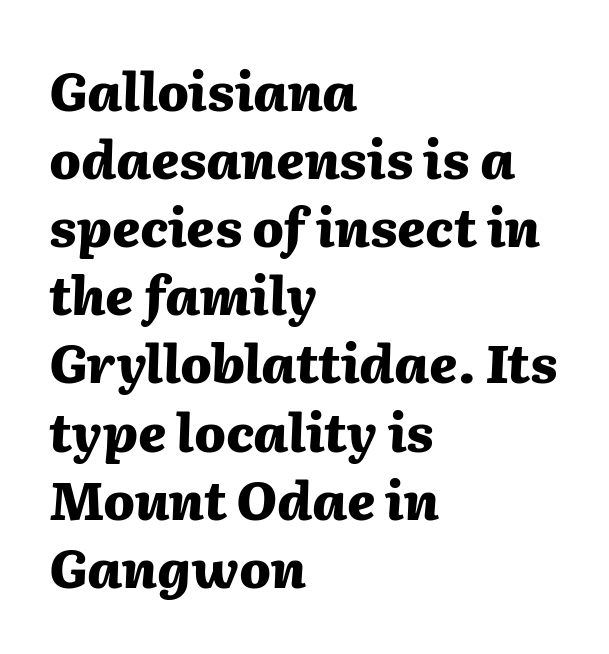
Q: Is the text bold? A: Yes.
Q: Is the text italic (slanted)? A: Yes, it leans right by about 2 degrees.
Q: Is the text underlined? A: No.
Q: How is the paragraph aligned? A: Left-aligned.
Q: Is the spacing between letters normal or unusually wide? A: Normal.
Q: Is the spacing between lines tight, normal or loose? A: Normal.
Q: Width (condensed, normal, or wide)? A: Normal.
Q: Stroke contrast? A: Medium.
Q: x-height? A: Medium.
Q: Monospaced? A: No.
